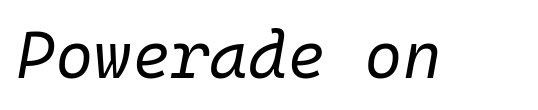
The image shows 66 px regular-weight type, italic (leaning right), monospaced; set normal letter spacing, not underlined; low stroke contrast and a medium x-height.
